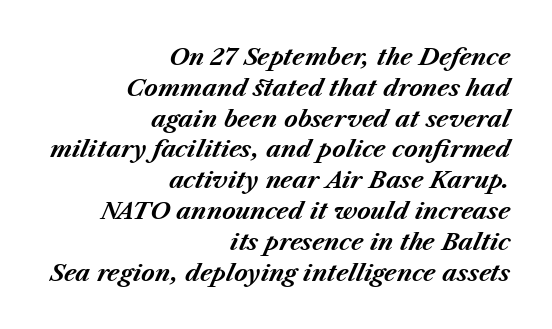
The image shows 23 px bold type, italic (leaning right); set right-aligned, normal line spacing (1.34x), normal letter spacing, not underlined.
